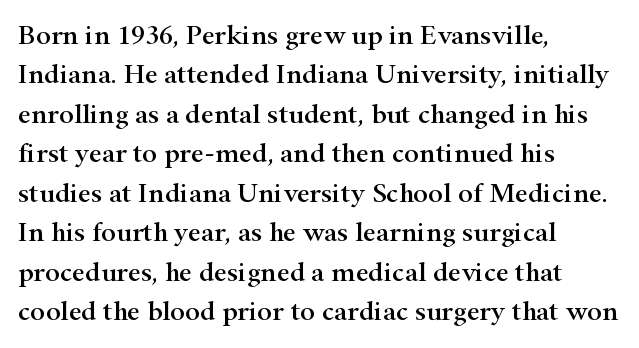
{"serif": "yes", "italic": "no", "width": "wide", "stroke_contrast": "high", "x_height": "small", "monospaced": "no", "underline": "no", "align": "left", "line_spacing": "normal", "line_spacing_ratio": 1.41, "letter_spacing": "normal", "letter_spacing_em": 0.0, "glyph_px": 28}
